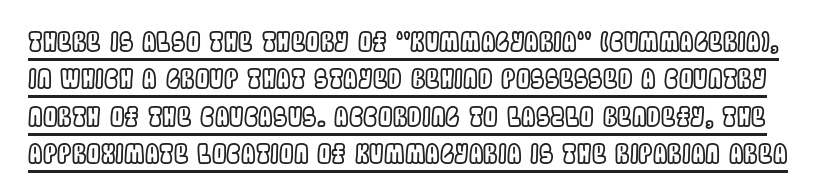
You can tell it's not italic because the verticals are truly vertical. Caption: standard tracking, unaltered. Summary of vertical rhythm: regular, with standard interline spacing. Looks like someone drew a line under every word here.
